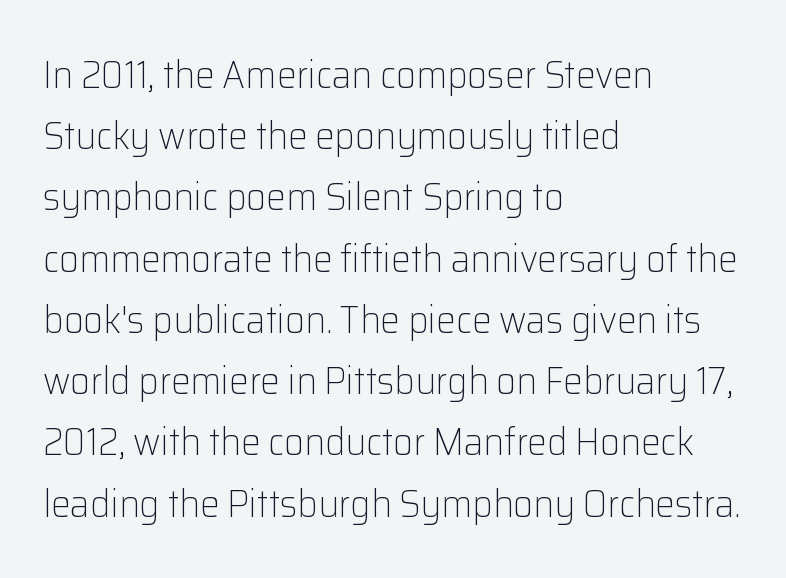
Q: Is the text bold? A: No.
Q: Is the text italic (slanted)? A: No, it is upright.
Q: Is the typeface a serif or a sans-serif typeface? A: Sans-serif.
Q: Is the text underlined? A: No.
Q: How is the paragraph aligned? A: Left-aligned.
Q: Is the spacing between letters normal or unusually wide? A: Normal.
Q: Is the spacing between lines tight, normal or loose? A: Normal.
Q: Width (condensed, normal, or wide)? A: Normal.
Q: Stroke contrast? A: Low.
Q: x-height? A: Medium.
Q: Monospaced? A: No.
